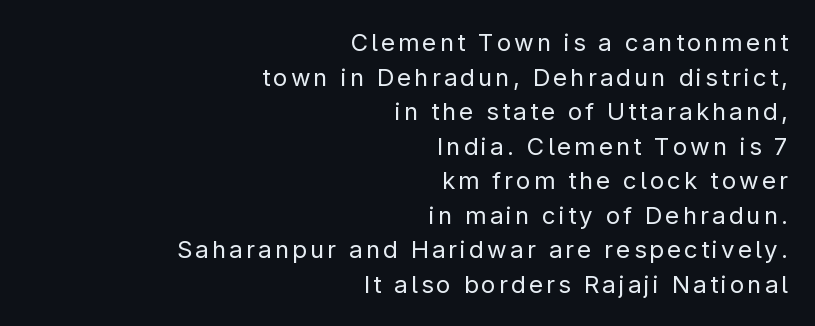
{"italic": "no", "bold": "no", "underline": "no", "align": "right", "line_spacing": "normal", "line_spacing_ratio": 1.44, "glyph_px": 24}
